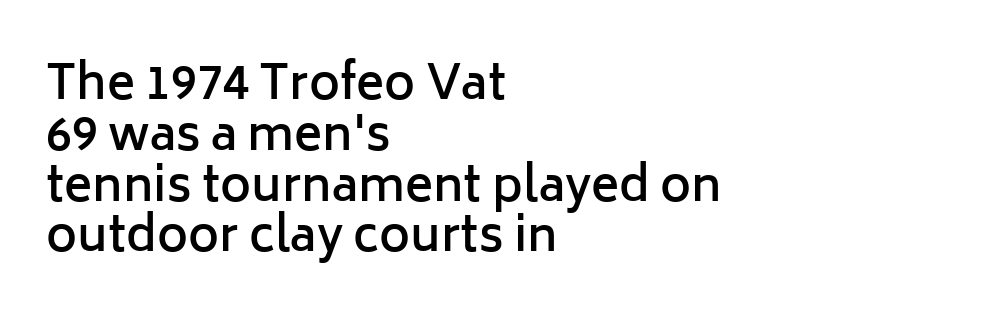
All the whitespace from short lines collects on the right. Is there any slant? The stems are plumb. Typesetter's note: demi weight, one step under bold. The leading is snug, giving the passage a crowded texture.
